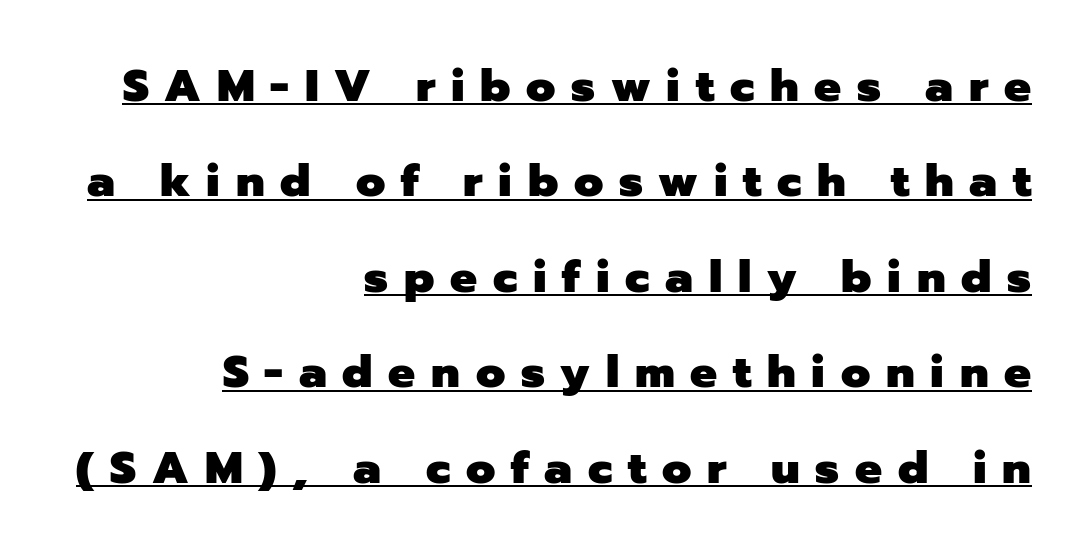
{"serif": "no", "italic": "no", "bold": "yes", "weight": "heavy", "width": "normal", "stroke_contrast": "low", "x_height": "medium", "monospaced": "no", "underline": "yes", "align": "right", "line_spacing": "loose", "line_spacing_ratio": 2.12, "letter_spacing": "wide", "letter_spacing_em": 0.35, "glyph_px": 45}
